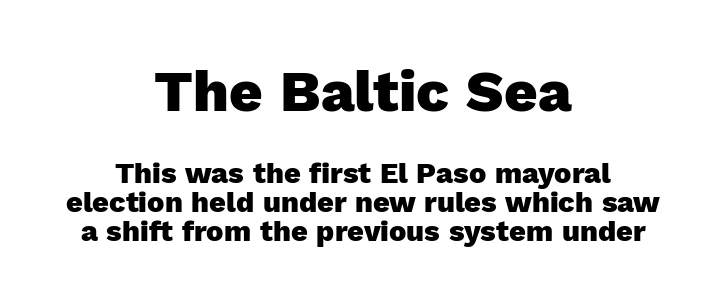
The image shows 58 px heavy sans-serif type, upright; set centered, tight line spacing (1.0x), normal letter spacing, not underlined; the first (top) block is 2.0x larger; a medium x-height.
